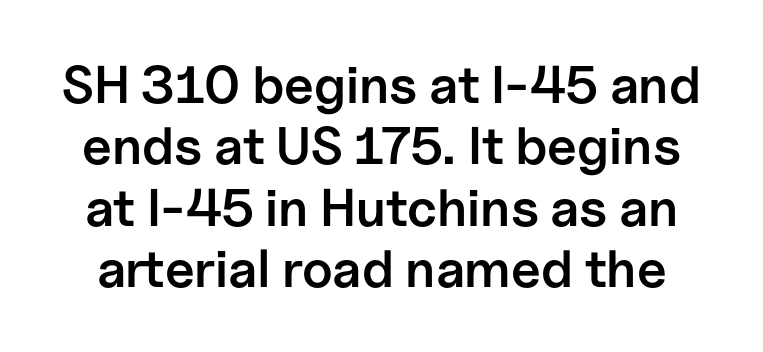
No word sits above an underline. Do the characters align in a grid? No, the font is proportional. The characters look somewhat weighty, a semibold short of true bold. To sum up the face: it is a sans, with no serifs. The lettering holds an erect, upright posture throughout. Characters follow at the spacing the type designer built in.
